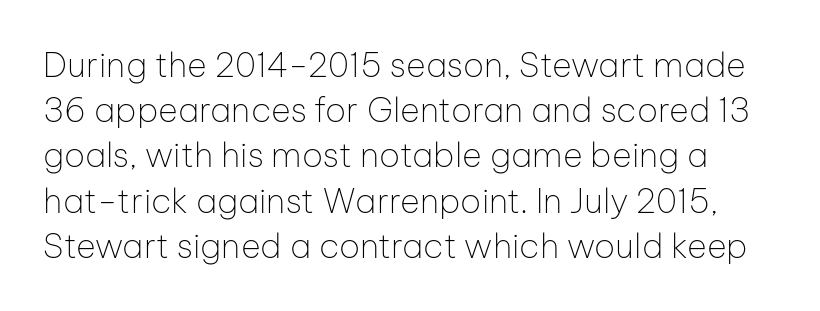
Type style note: lacks serifs. The designer left line spacing at the default. The typeface has the unassuming heft of standard copy or less. How are the letters spaced? Ordinarily, with no added tracking. Quick note: underline off.
